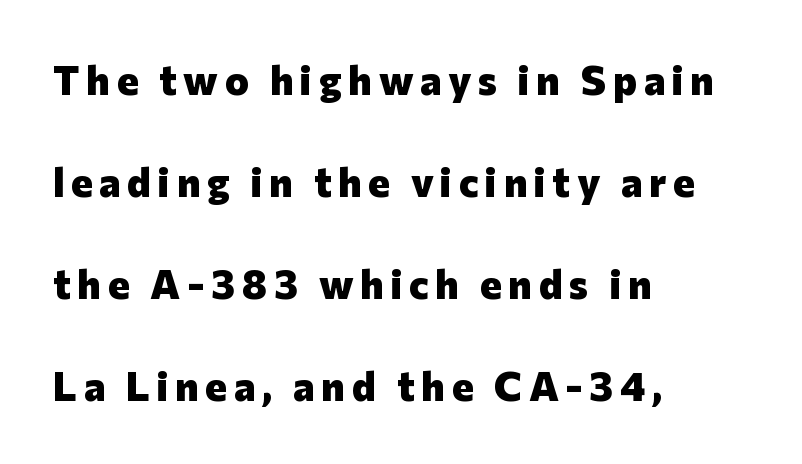
The image shows 41 px heavy sans-serif type, upright; set left-aligned, loose line spacing (2.49x), not underlined; low stroke contrast and a medium x-height.
